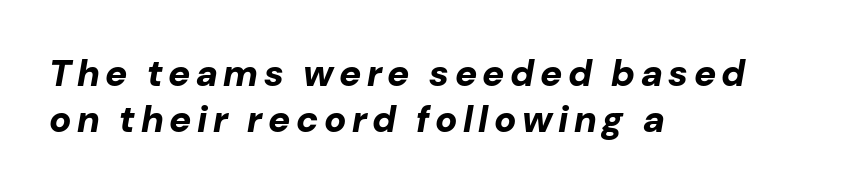
The axis of the letterforms is tilted away from vertical. Heavy, bold letterforms. Line beginnings align vertically; line endings do not. Glance below the letters and you will spot only blank space. This sample has the flowing, uneven cadence of proportional lettering.
